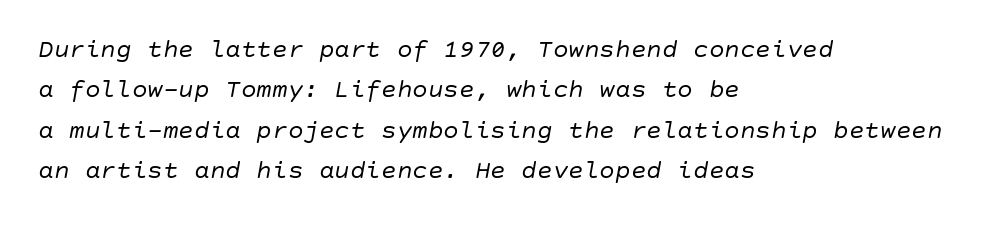
The image shows 26 px text type, italic (leaning right); set left-aligned, normal line spacing (1.55x), normal letter spacing, not underlined.
